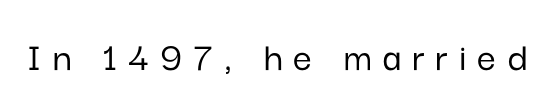
Every character sits straight up, as roman type does. Serif or sans? Sans — the stroke terminals are bare. A clean baseline with only descenders dipping below it. These lines are rendered in a variable-pitch font. The type is letterspaced generously, with wide tracking.
